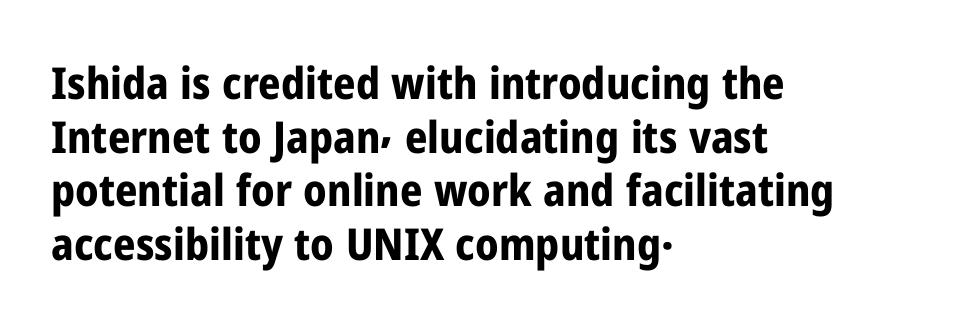
Q: Is the text bold? A: Yes.
Q: Is the text italic (slanted)? A: No, it is upright.
Q: Is the typeface a serif or a sans-serif typeface? A: Sans-serif.
Q: Is the text underlined? A: No.
Q: How is the paragraph aligned? A: Left-aligned.
Q: Is the spacing between letters normal or unusually wide? A: Normal.
Q: Width (condensed, normal, or wide)? A: Condensed.
Q: Stroke contrast? A: Low.
Q: x-height? A: Medium.
Q: Monospaced? A: No.
